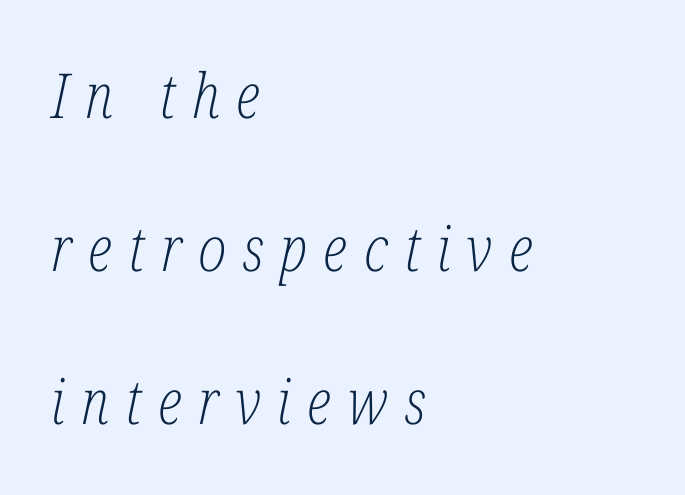
Q: Is the text bold? A: No.
Q: Is the text italic (slanted)? A: Yes, it leans right by about 12 degrees.
Q: Is the typeface a serif or a sans-serif typeface? A: Serif.
Q: Is the text underlined? A: No.
Q: How is the paragraph aligned? A: Left-aligned.
Q: Is the spacing between letters normal or unusually wide? A: Unusually wide.
Q: Is the spacing between lines tight, normal or loose? A: Loose.
Q: Width (condensed, normal, or wide)? A: Condensed.
Q: Stroke contrast? A: Low.
Q: x-height? A: Medium.
Q: Monospaced? A: No.
